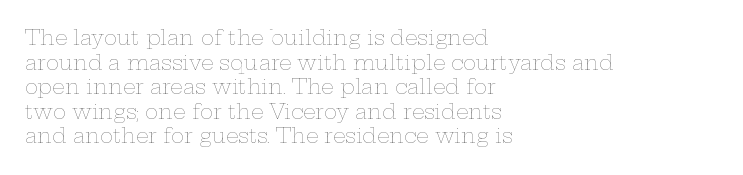
Casual observation: everything's shoved over to the left. This is not heavy type; no bold has been used. Italic? Not at all — the glyphs are vertical. The space beneath each line is pristine and unruled. No extra tracking has been applied to these lines.
